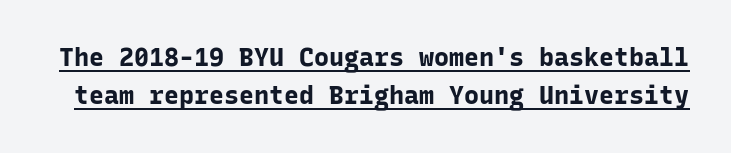
Q: Is the text bold? A: Yes.
Q: Is the text italic (slanted)? A: No, it is upright.
Q: Is the text underlined? A: Yes.
Q: Is the spacing between letters normal or unusually wide? A: Normal.
Q: Is the spacing between lines tight, normal or loose? A: Normal.
